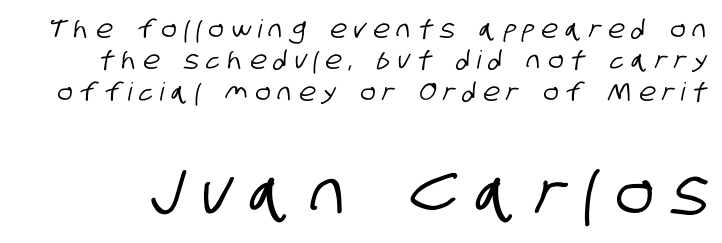
Q: Is the typeface a serif or a sans-serif typeface? A: Sans-serif.
Q: Is the text underlined? A: No.
Q: Is the spacing between letters normal or unusually wide? A: Unusually wide.
Q: Is the spacing between lines tight, normal or loose? A: Normal.
Q: Which block of text is set in a larger size, the first (top) or the second (bottom)? A: The second (bottom) one.
Q: Width (condensed, normal, or wide)? A: Condensed.
Q: Stroke contrast? A: Low.
Q: x-height? A: Large.
Q: Monospaced? A: No.
